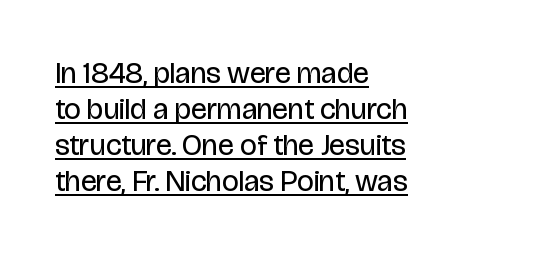
The image shows 30 px regular-weight, condensed sans-serif type, upright; set left-aligned, line spacing 1.2x, normal letter spacing, underlined; low stroke contrast and a large x-height.
